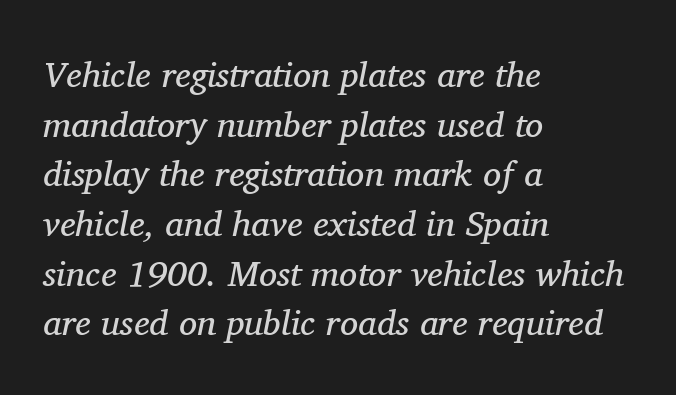
The image shows 36 px regular-weight serif type, italic (leaning right); set left-aligned, normal line spacing (1.38x), normal letter spacing, not underlined; medium stroke contrast and a medium x-height.
